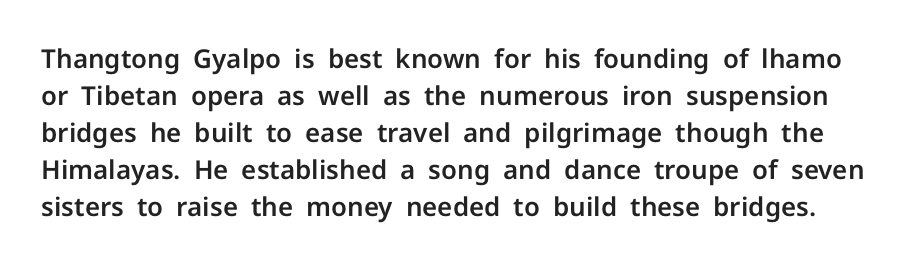
The image shows 26 px text type, upright; set normal line spacing (1.42x), normal letter spacing, not underlined.
